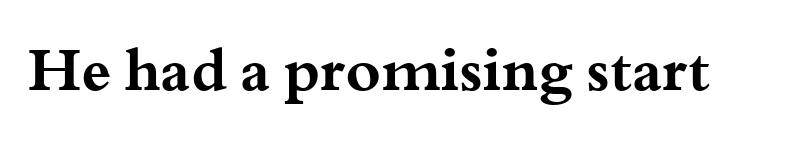
The image shows 60 px bold, wide serif type, upright; set normal letter spacing, not underlined; medium stroke contrast and a small x-height.
